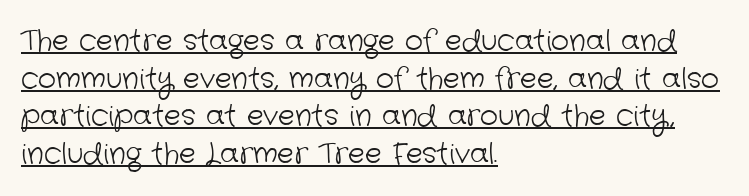
Q: Is the text bold? A: No.
Q: Is the typeface a serif or a sans-serif typeface? A: Sans-serif.
Q: Is the text underlined? A: Yes.
Q: How is the paragraph aligned? A: Left-aligned.
Q: Is the spacing between letters normal or unusually wide? A: Normal.
Q: Is the spacing between lines tight, normal or loose? A: Normal.
Q: Width (condensed, normal, or wide)? A: Normal.
Q: Stroke contrast? A: Low.
Q: x-height? A: Medium.
Q: Monospaced? A: No.
